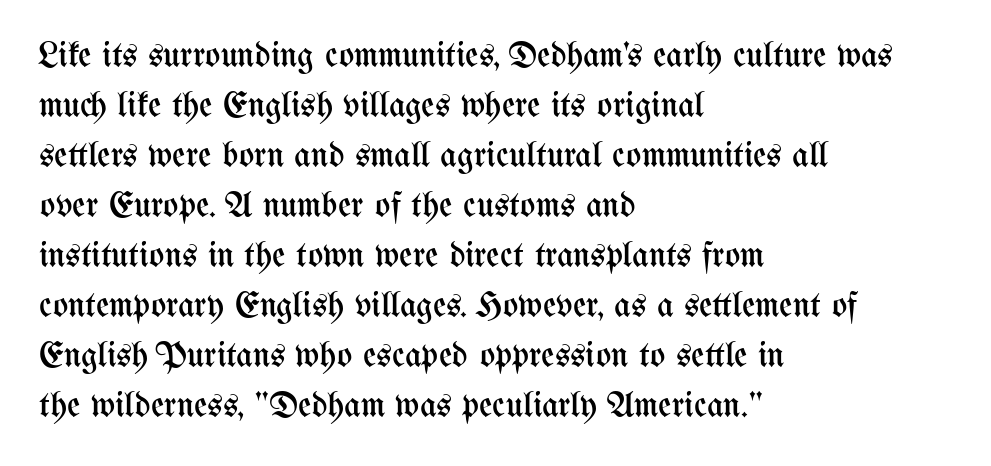
The image shows 36 px regular-weight, condensed type, upright; set left-aligned, normal line spacing (1.39x), normal letter spacing, not underlined; medium stroke contrast and a medium x-height.
